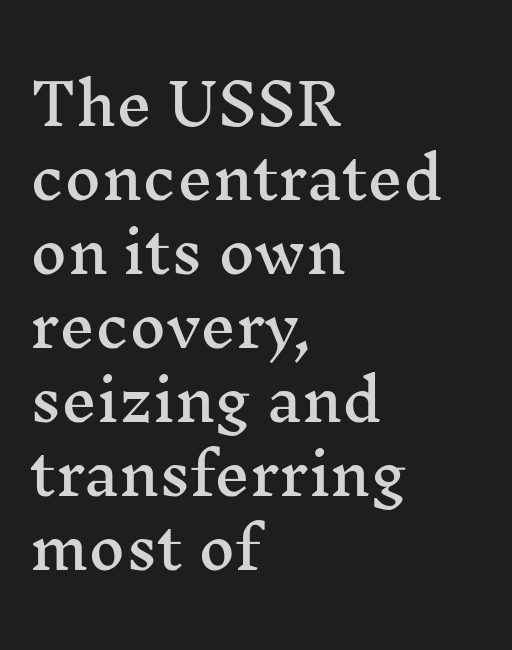
Q: Is the text italic (slanted)? A: No, it is upright.
Q: Is the typeface a serif or a sans-serif typeface? A: Serif.
Q: Is the text underlined? A: No.
Q: How is the paragraph aligned? A: Left-aligned.
Q: Is the spacing between letters normal or unusually wide? A: Normal.
Q: Is the spacing between lines tight, normal or loose? A: Normal.
Q: Width (condensed, normal, or wide)? A: Wide.
Q: Stroke contrast? A: Medium.
Q: x-height? A: Medium.
Q: Monospaced? A: No.
